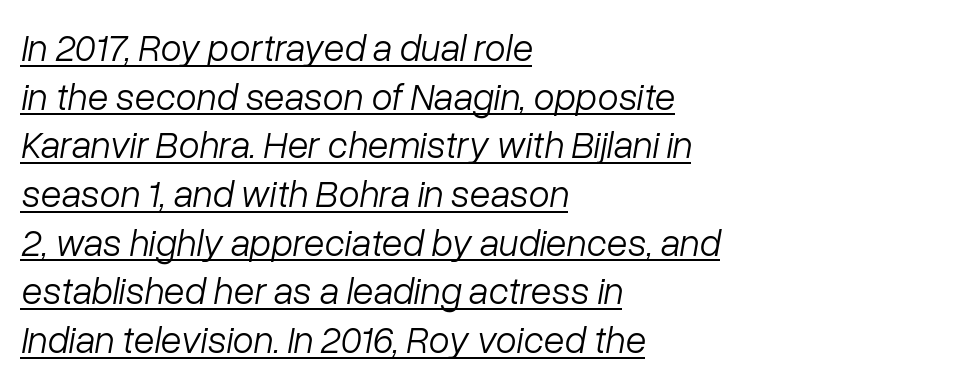
Q: Is the text bold? A: No.
Q: Is the text italic (slanted)? A: Yes, it leans right by about 10 degrees.
Q: Is the text underlined? A: Yes.
Q: How is the paragraph aligned? A: Left-aligned.
Q: Is the spacing between letters normal or unusually wide? A: Normal.
Q: Is the spacing between lines tight, normal or loose? A: Normal.
Q: Width (condensed, normal, or wide)? A: Normal.
Q: Stroke contrast? A: Low.
Q: x-height? A: Medium.
Q: Monospaced? A: No.
